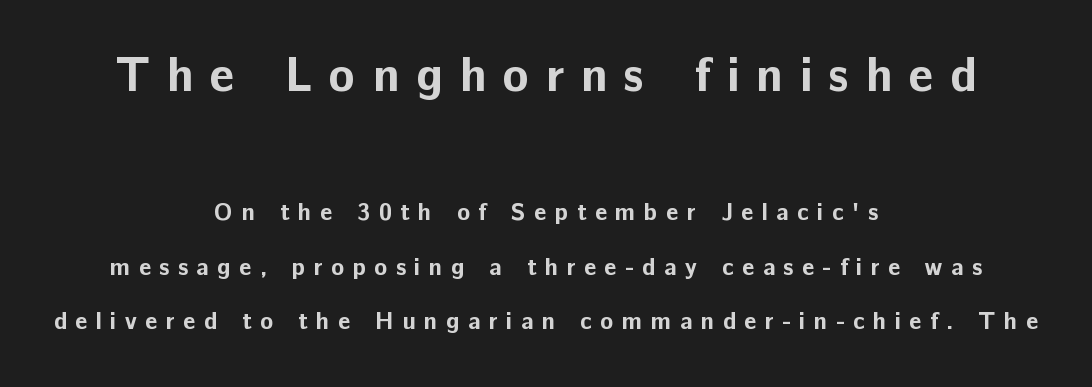
The passage shown is not underscored anywhere. Leading: increased. If you folded the block vertically in half, each line would mirror itself in length. Unlike a traditional serif, this face leaves its strokes unadorned.
